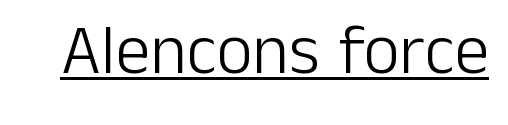
Quick note: underline on. This is the regular roman posture of the typeface. The rendering shows plain stroke endings on the letterforms — a sans-serif design. On a weight scale, this lands at 450 or below. The passage shown has conventional tracking throughout.
